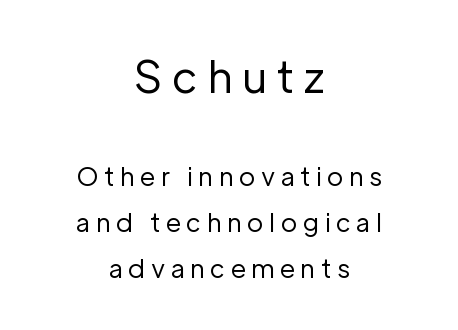
{"serif": "no", "italic": "no", "bold": "no", "weight": "regular", "width": "normal", "stroke_contrast": "low", "x_height": "medium", "monospaced": "no", "underline": "no", "align": "center", "line_spacing_ratio": 1.83, "letter_spacing": "wide", "letter_spacing_em": 0.22, "larger_block": "first", "size_ratio": 1.72, "glyph_px": 43}
